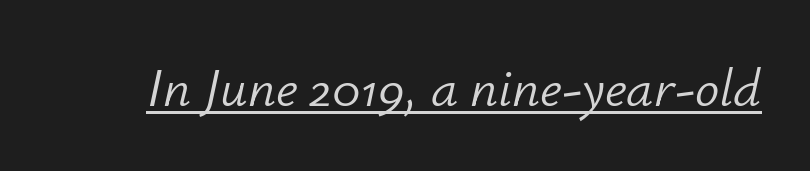
{"italic": "yes", "lean": "right", "slant_degrees": 12, "bold": "no", "weight": "light", "width": "normal", "stroke_contrast": "low", "x_height": "small", "monospaced": "no", "underline": "yes", "letter_spacing": "normal", "letter_spacing_em": 0.0, "glyph_px": 54}
